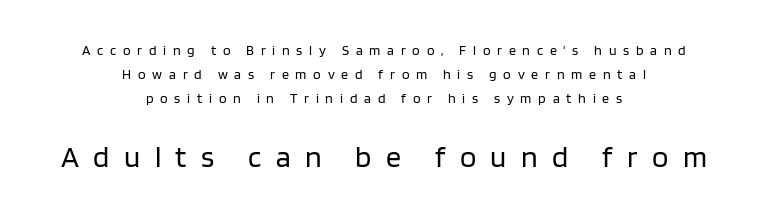
The image shows 30 px regular-weight sans-serif type, upright; set centered, line spacing 1.73x, unusually wide letter spacing (+0.48 em), not underlined; the second (bottom) block is 2.14x larger; low stroke contrast and a large x-height.
